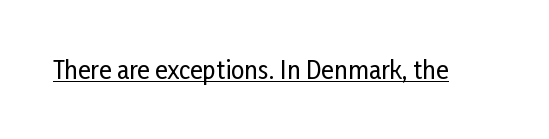
Default kerning and tracking; the words read as compact shapes. Notice how the stems are strictly vertical — no italics here. The glyphs are accompanied by a horizontal stroke just below them.
